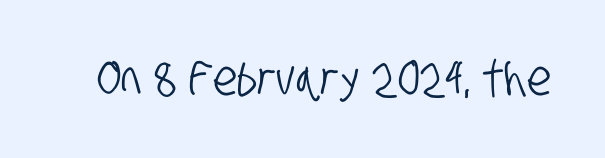
A typesetter would label this face a sans. The passage shown is typed in a proportional face where columns would drift. Inter-character spacing is left at the font's built-in metrics. No word sits above an underline.
